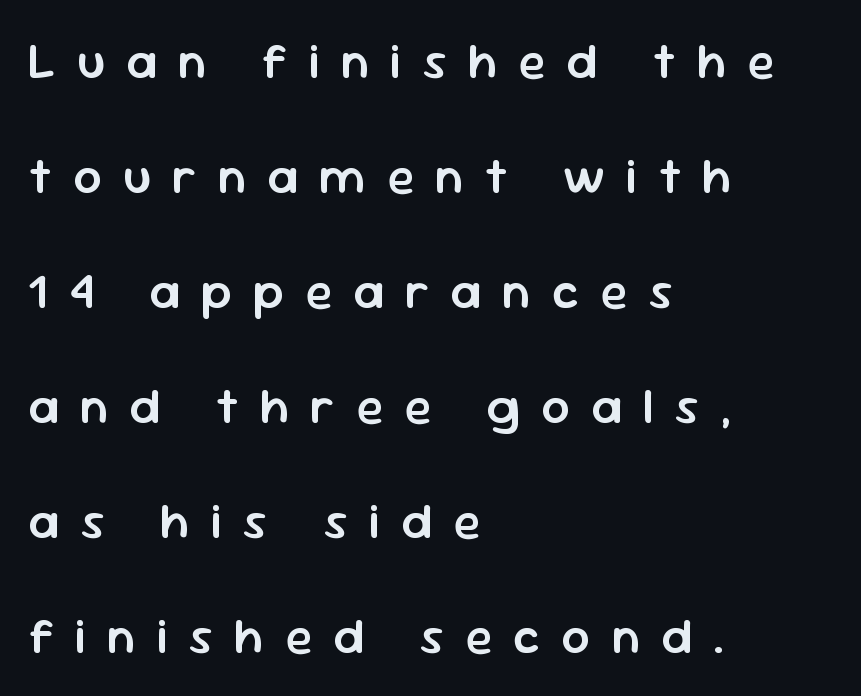
{"serif": "no", "italic": "no", "bold": "semi", "weight": "semibold", "width": "normal", "stroke_contrast": "low", "x_height": "medium", "monospaced": "no", "underline": "no", "align": "left", "line_spacing": "loose", "line_spacing_ratio": 2.3, "letter_spacing": "wide", "letter_spacing_em": 0.42, "glyph_px": 50}
